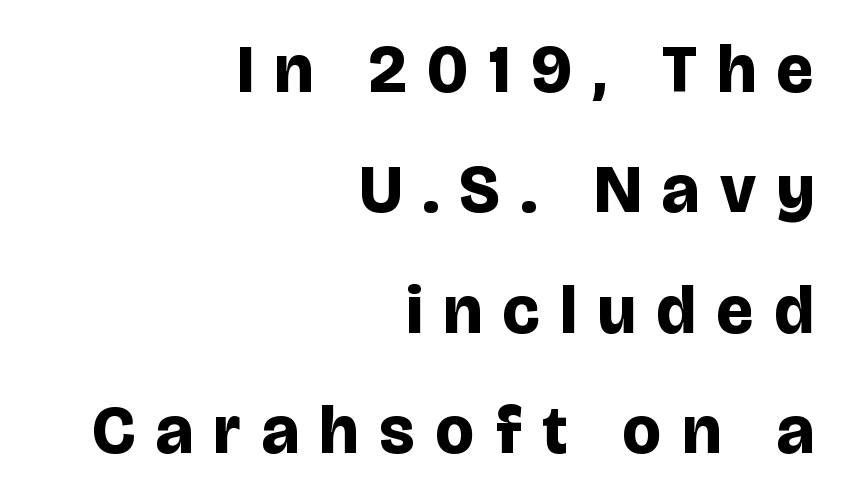
The image shows 68 px bold sans-serif type, upright; set right-aligned, line spacing 1.77x, unusually wide letter spacing (+0.31 em), not underlined; low stroke contrast and a large x-height.
